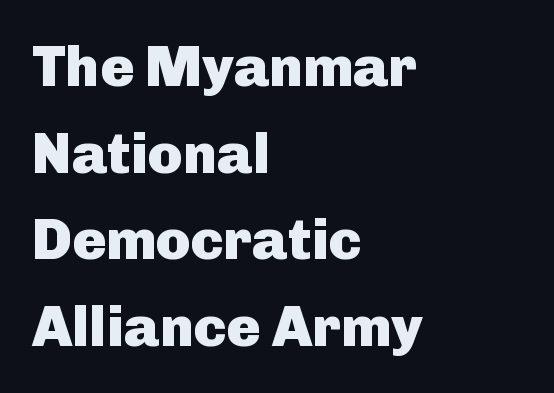
{"serif": "no", "italic": "no", "bold": "yes", "weight": "heavy", "width": "normal", "stroke_contrast": "low", "x_height": "medium", "monospaced": "no", "underline": "no", "align": "left", "line_spacing": "normal", "line_spacing_ratio": 1.52, "letter_spacing": "normal", "letter_spacing_em": 0.0, "glyph_px": 57}
